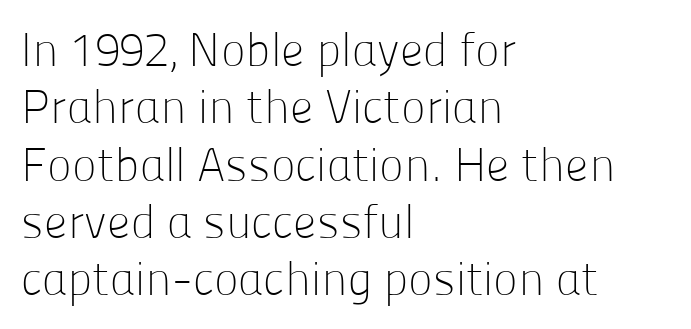
{"serif": "no", "italic": "no", "bold": "no", "weight": "light", "width": "normal", "stroke_contrast": "low", "x_height": "medium", "monospaced": "no", "underline": "no", "align": "left", "line_spacing_ratio": 1.22, "letter_spacing": "normal", "letter_spacing_em": 0.0, "glyph_px": 47}
